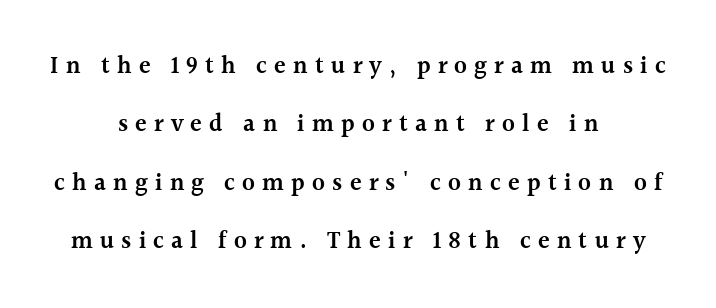
{"italic": "no", "bold": "semi", "underline": "no", "align": "center", "line_spacing": "loose", "line_spacing_ratio": 2.43, "letter_spacing": "wide", "letter_spacing_em": 0.3, "glyph_px": 24}
